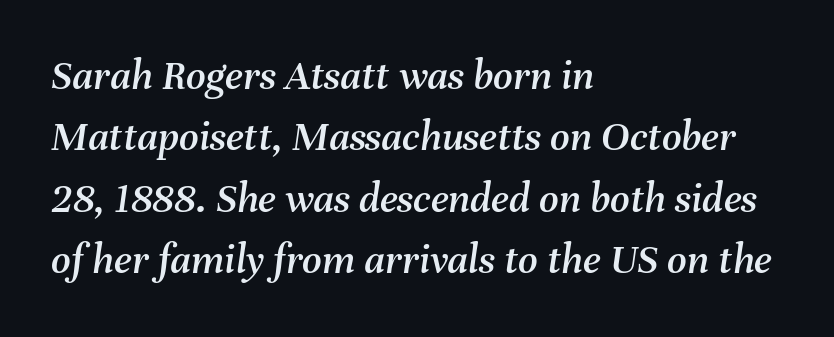
Q: Is the text italic (slanted)? A: Yes, it leans right by about 8 degrees.
Q: Is the text underlined? A: No.
Q: How is the paragraph aligned? A: Left-aligned.
Q: Is the spacing between letters normal or unusually wide? A: Normal.
Q: Is the spacing between lines tight, normal or loose? A: Normal.
Q: Width (condensed, normal, or wide)? A: Normal.
Q: Stroke contrast? A: Medium.
Q: x-height? A: Medium.
Q: Monospaced? A: No.
